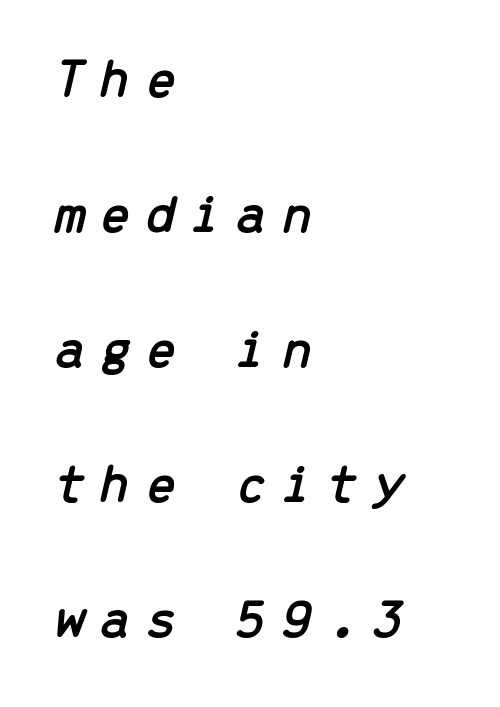
Q: Is the text italic (slanted)? A: Yes, it leans right by about 13 degrees.
Q: Is the text underlined? A: No.
Q: How is the paragraph aligned? A: Left-aligned.
Q: Is the spacing between letters normal or unusually wide? A: Unusually wide.
Q: Is the spacing between lines tight, normal or loose? A: Loose.
Q: Width (condensed, normal, or wide)? A: Normal.
Q: Stroke contrast? A: Low.
Q: x-height? A: Medium.
Q: Monospaced? A: Yes.
